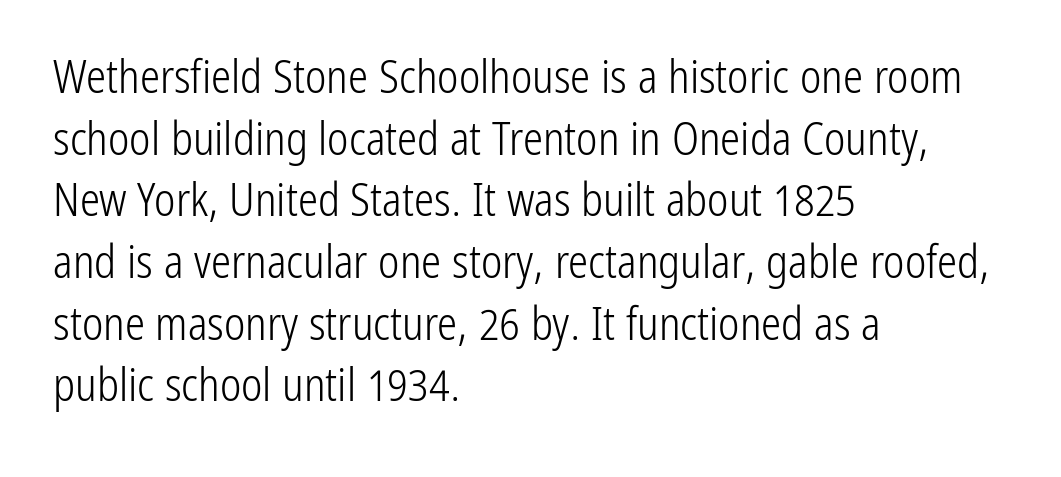
Q: Is the text bold? A: No.
Q: Is the text italic (slanted)? A: No, it is upright.
Q: Is the typeface a serif or a sans-serif typeface? A: Sans-serif.
Q: Is the text underlined? A: No.
Q: How is the paragraph aligned? A: Left-aligned.
Q: Is the spacing between letters normal or unusually wide? A: Normal.
Q: Is the spacing between lines tight, normal or loose? A: Normal.
Q: Width (condensed, normal, or wide)? A: Condensed.
Q: Stroke contrast? A: Low.
Q: x-height? A: Medium.
Q: Monospaced? A: No.
